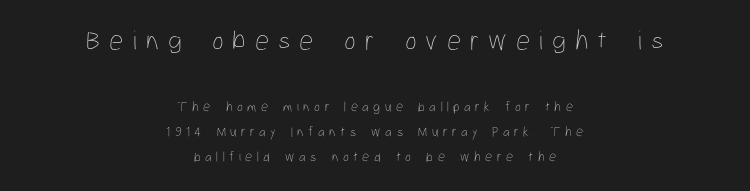
Q: Is the text bold? A: No.
Q: Is the text italic (slanted)? A: No, it is upright.
Q: Is the text underlined? A: No.
Q: How is the paragraph aligned? A: Centered.
Q: Is the spacing between letters normal or unusually wide? A: Unusually wide.
Q: Which block of text is set in a larger size, the first (top) or the second (bottom)? A: The first (top) one.
Q: Width (condensed, normal, or wide)? A: Condensed.
Q: Stroke contrast? A: Low.
Q: x-height? A: Medium.
Q: Monospaced? A: No.
